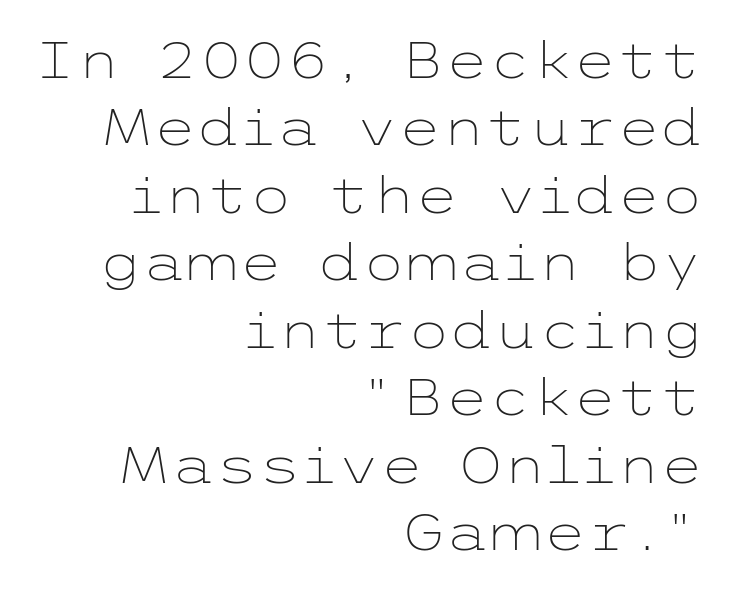
Bold? No — there's no thickening of the strokes. The setting favours the right margin, as signatures and pull-quotes sometimes do. The letterforms sit shoulder to shoulder at normal distance. Serifs: no, the terminals of the letterforms are clean. This is roman type, the default non-slanted kind.
